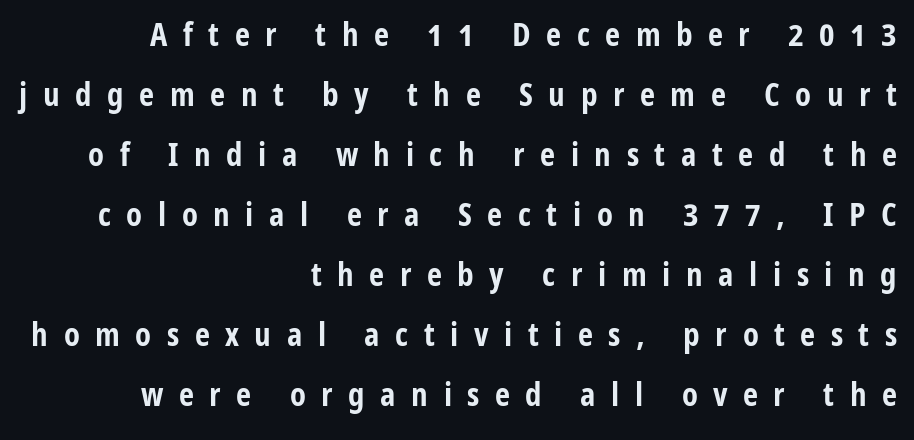
Check under the words: just untouched page. The rendering uses natural spacing where letterforms have individual widths. This is sans-serif lettering, the kind often seen on screens and signage. Every stem runs plumb, perpendicular to the baseline.
